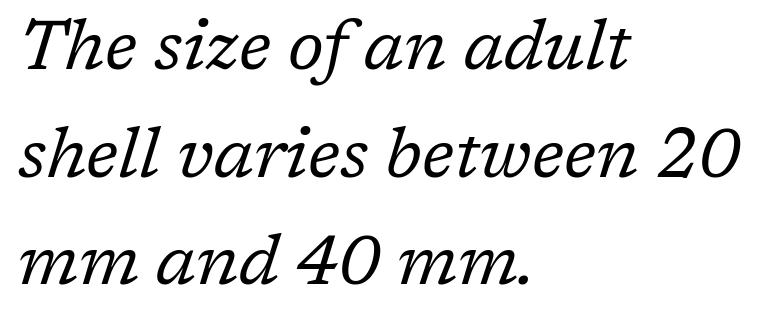
{"serif": "yes", "italic": "yes", "lean": "right", "slant_degrees": 17, "bold": "no", "weight": "regular", "width": "normal", "stroke_contrast": "low", "x_height": "medium", "monospaced": "no", "underline": "no", "align": "left", "line_spacing": "normal", "line_spacing_ratio": 1.56, "letter_spacing": "normal", "letter_spacing_em": 0.0, "glyph_px": 69}
